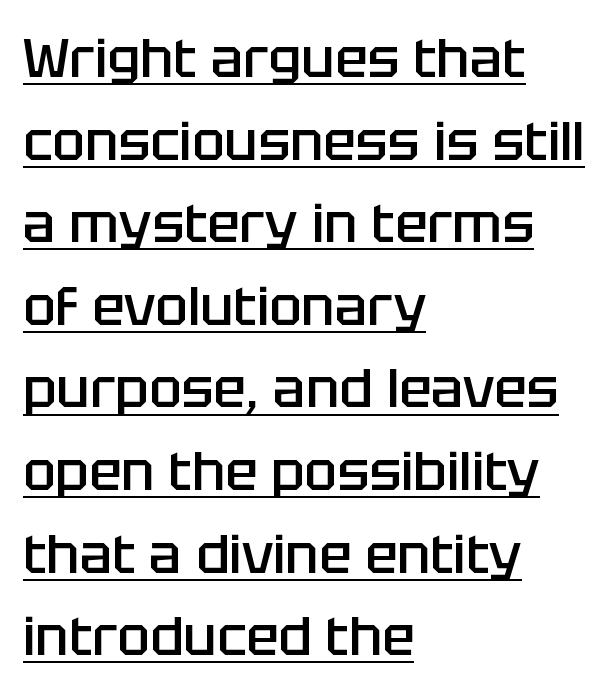
These lines are rendered in a variable-pitch font. The space between consecutive lines is moderate. Each line of the rendering has a horizontal stroke beneath the glyphs. Serifs: no, the terminals of the letterforms are clean. The passage shown has conventional tracking throughout.
